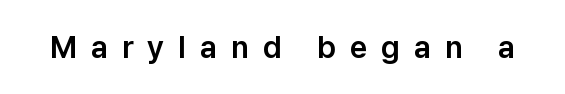
Q: Is the text italic (slanted)? A: No, it is upright.
Q: Is the typeface a serif or a sans-serif typeface? A: Sans-serif.
Q: Is the text underlined? A: No.
Q: Is the spacing between letters normal or unusually wide? A: Unusually wide.
Q: Width (condensed, normal, or wide)? A: Normal.
Q: Stroke contrast? A: Low.
Q: x-height? A: Medium.
Q: Monospaced? A: No.
